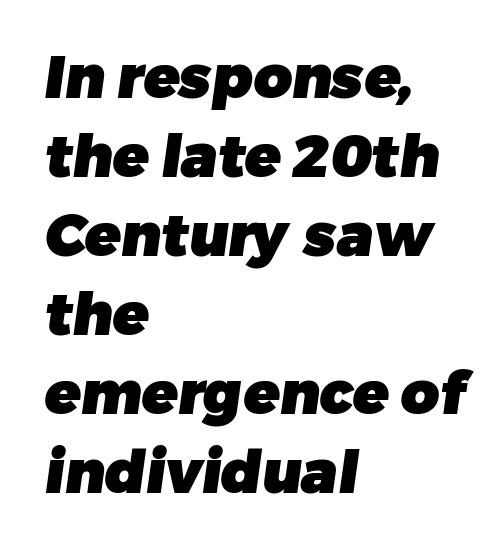
A typesetter would call this proportional, since set widths differ per character. There is no visible air inserted between adjacent glyphs. A normal amount of white space separates one row of letters from the next. Check where the strokes stop: nothing finishes them off — pure sans. The specimen omits any rule beneath the text block's lines. Each glyph is drawn with heavy, bold strokes.
